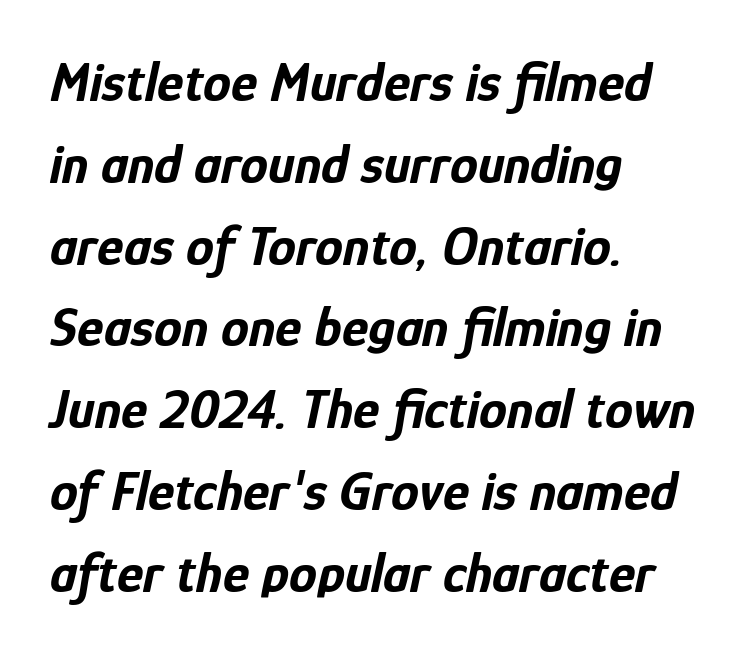
Q: Is the text bold? A: Yes.
Q: Is the text italic (slanted)? A: Yes, it leans right by about 12 degrees.
Q: Is the text underlined? A: No.
Q: How is the paragraph aligned? A: Left-aligned.
Q: Is the spacing between letters normal or unusually wide? A: Normal.
Q: Is the spacing between lines tight, normal or loose? A: Normal.
Q: Width (condensed, normal, or wide)? A: Condensed.
Q: Stroke contrast? A: Low.
Q: x-height? A: Medium.
Q: Monospaced? A: No.
